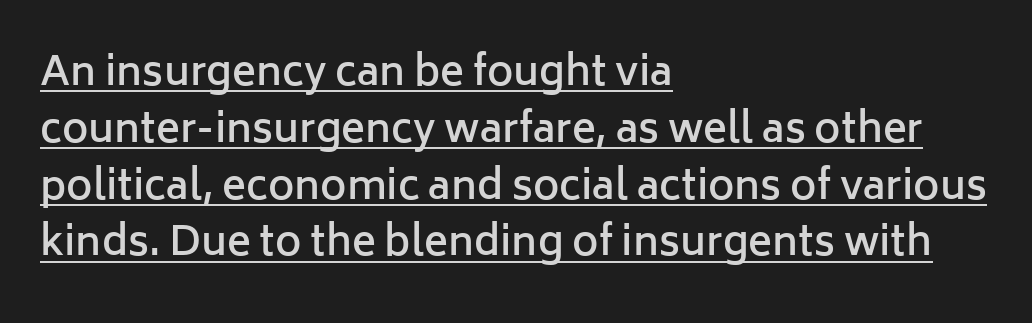
{"serif": "no", "italic": "no", "bold": "semi", "weight": "semibold", "width": "normal", "stroke_contrast": "low", "x_height": "medium", "monospaced": "no", "underline": "yes", "align": "left", "line_spacing": "normal", "line_spacing_ratio": 1.42, "letter_spacing": "normal", "letter_spacing_em": 0.0, "glyph_px": 40}
